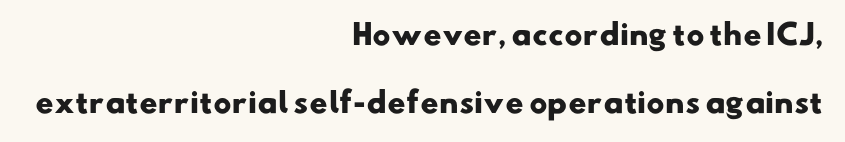
Line ends are locked; line starts wander. The rendering uses natural spacing where letterforms have individual widths. Students, observe: this is what heavily led, spacious text looks like. Bold? Absolutely — the strokes are thick and heavy.
